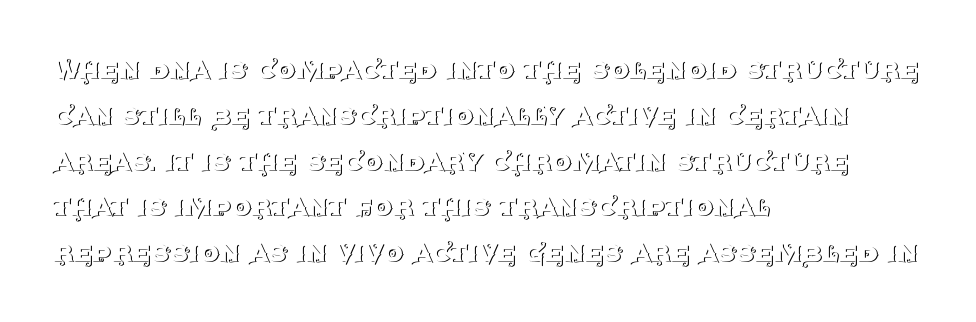
Q: Is the text bold? A: No.
Q: Is the text italic (slanted)? A: No, it is upright.
Q: Is the typeface a serif or a sans-serif typeface? A: Serif.
Q: Is the text underlined? A: No.
Q: How is the paragraph aligned? A: Left-aligned.
Q: Is the spacing between letters normal or unusually wide? A: Normal.
Q: Is the spacing between lines tight, normal or loose? A: Normal.
Q: Width (condensed, normal, or wide)? A: Normal.
Q: Stroke contrast? A: Medium.
Q: x-height? A: Large.
Q: Monospaced? A: No.
